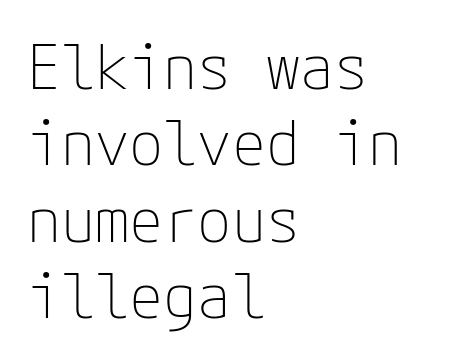
Q: Is the text bold? A: No.
Q: Is the text italic (slanted)? A: No, it is upright.
Q: Is the typeface a serif or a sans-serif typeface? A: Sans-serif.
Q: Is the text underlined? A: No.
Q: How is the paragraph aligned? A: Left-aligned.
Q: Is the spacing between letters normal or unusually wide? A: Normal.
Q: Width (condensed, normal, or wide)? A: Normal.
Q: Stroke contrast? A: Low.
Q: x-height? A: Medium.
